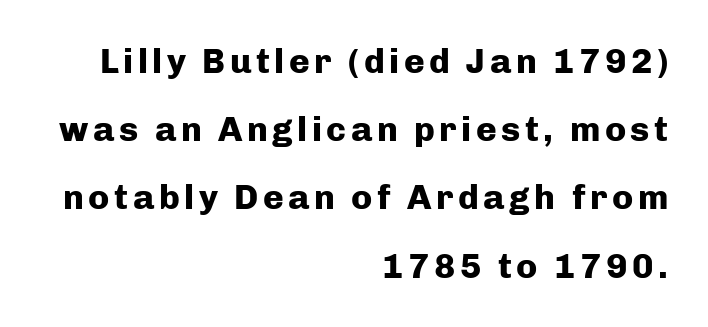
Q: Is the text bold? A: Yes.
Q: Is the text italic (slanted)? A: No, it is upright.
Q: Is the typeface a serif or a sans-serif typeface? A: Sans-serif.
Q: Is the text underlined? A: No.
Q: How is the paragraph aligned? A: Right-aligned.
Q: Is the spacing between lines tight, normal or loose? A: Loose.
Q: Width (condensed, normal, or wide)? A: Normal.
Q: Stroke contrast? A: Low.
Q: x-height? A: Medium.
Q: Monospaced? A: No.
